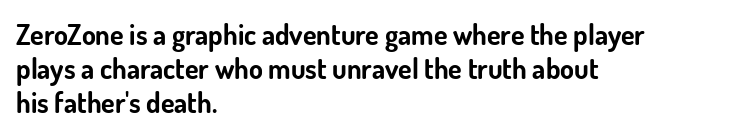
The image shows 28 px bold sans-serif type, upright; set left-aligned, line spacing 1.22x, normal letter spacing, not underlined; low stroke contrast and a small x-height.
